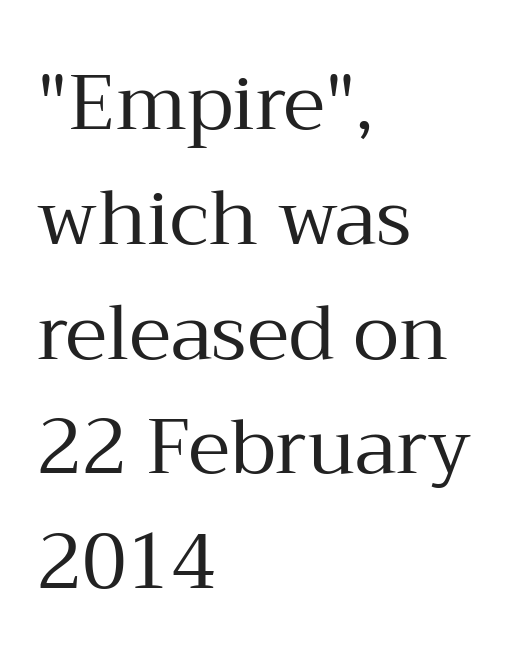
The image shows 76 px regular-weight serif type, upright; set left-aligned, normal line spacing (1.51x), normal letter spacing, not underlined; medium stroke contrast and a medium x-height.
